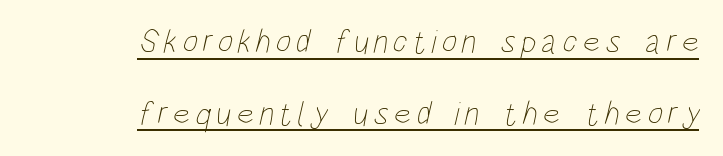
{"bold": "no", "weight": "thin", "width": "condensed", "stroke_contrast": "low", "x_height": "large", "monospaced": "no", "underline": "yes", "align": "right", "line_spacing": "loose", "line_spacing_ratio": 2.17, "glyph_px": 33}
